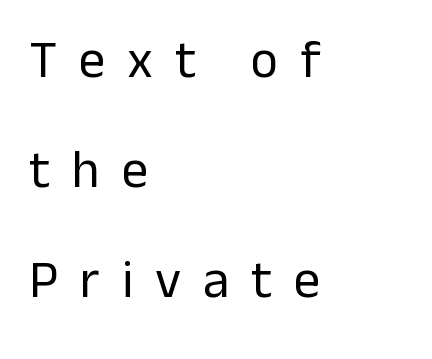
Q: Is the text bold? A: No.
Q: Is the text italic (slanted)? A: No, it is upright.
Q: Is the typeface a serif or a sans-serif typeface? A: Sans-serif.
Q: Is the text underlined? A: No.
Q: How is the paragraph aligned? A: Left-aligned.
Q: Is the spacing between letters normal or unusually wide? A: Unusually wide.
Q: Is the spacing between lines tight, normal or loose? A: Loose.
Q: Width (condensed, normal, or wide)? A: Normal.
Q: Stroke contrast? A: Low.
Q: x-height? A: Medium.
Q: Monospaced? A: No.
